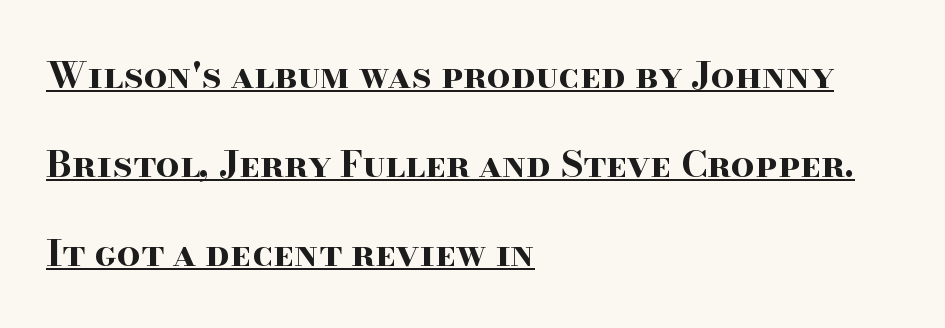
The sample has been set heavy, in full bold. The rendering uses natural spacing where letterforms have individual widths. The lines are spread far apart with generous leading. Letterform terminals end in serifs throughout the passage. Somebody hit Ctrl+U on this one — the words are underlined. Layout note: lines flush left.
